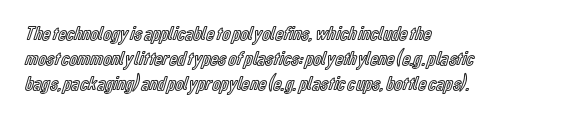
Q: Is the text italic (slanted)? A: Yes.
Q: Is the text underlined? A: No.
Q: How is the paragraph aligned? A: Left-aligned.
Q: Is the spacing between letters normal or unusually wide? A: Normal.
